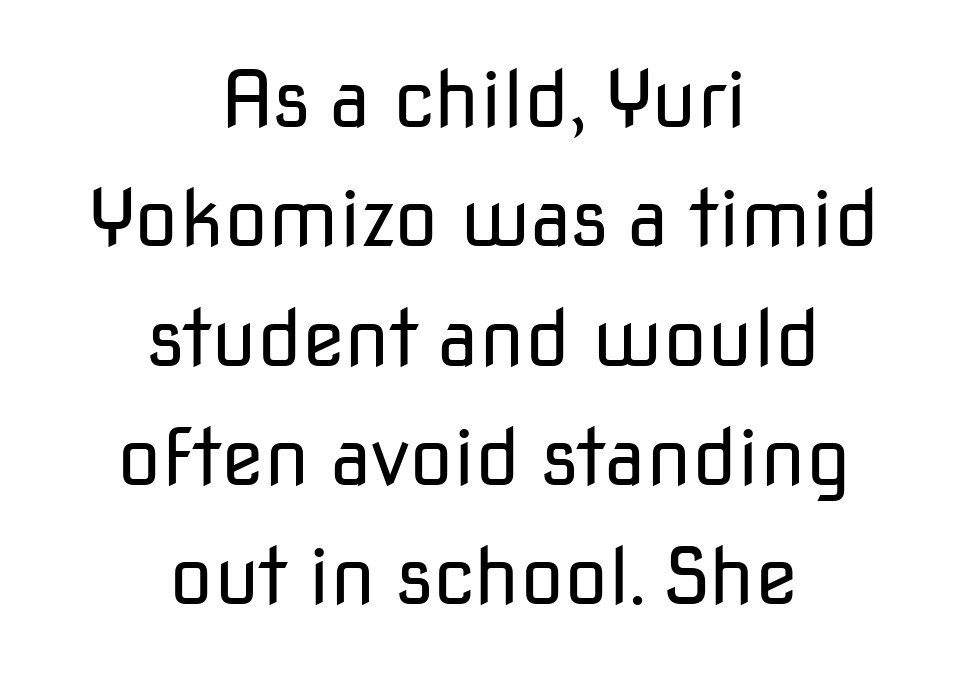
The image shows 79 px regular-weight sans-serif type, upright; set centered, normal line spacing (1.51x), normal letter spacing, not underlined; low stroke contrast and a medium x-height.
